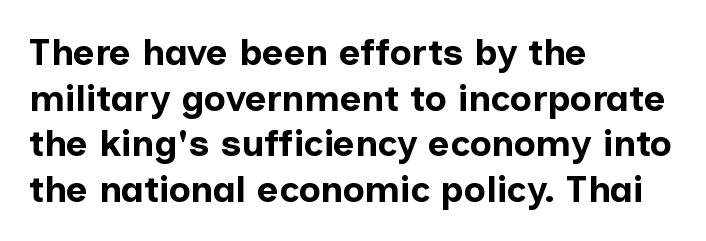
Q: Is the text bold? A: Yes.
Q: Is the text italic (slanted)? A: No, it is upright.
Q: Is the typeface a serif or a sans-serif typeface? A: Sans-serif.
Q: Is the text underlined? A: No.
Q: How is the paragraph aligned? A: Left-aligned.
Q: Is the spacing between letters normal or unusually wide? A: Normal.
Q: Width (condensed, normal, or wide)? A: Normal.
Q: Stroke contrast? A: Low.
Q: x-height? A: Medium.
Q: Monospaced? A: No.
